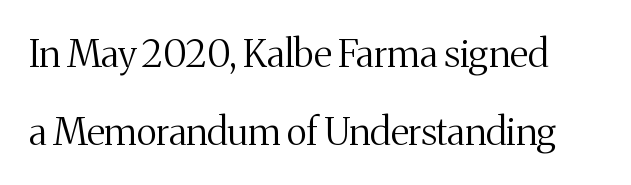
The image shows 38 px regular-weight serif type, upright; set loose line spacing (2.05x), normal letter spacing, not underlined; medium stroke contrast and a medium x-height.
